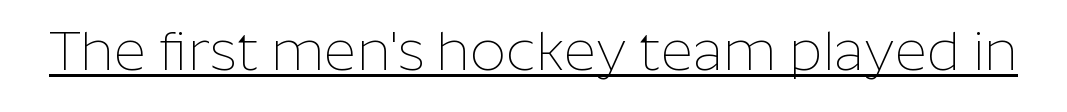
{"serif": "no", "italic": "no", "bold": "no", "weight": "thin", "width": "normal", "stroke_contrast": "low", "x_height": "medium", "monospaced": "no", "underline": "yes", "letter_spacing": "normal", "letter_spacing_em": 0.0, "glyph_px": 56}
